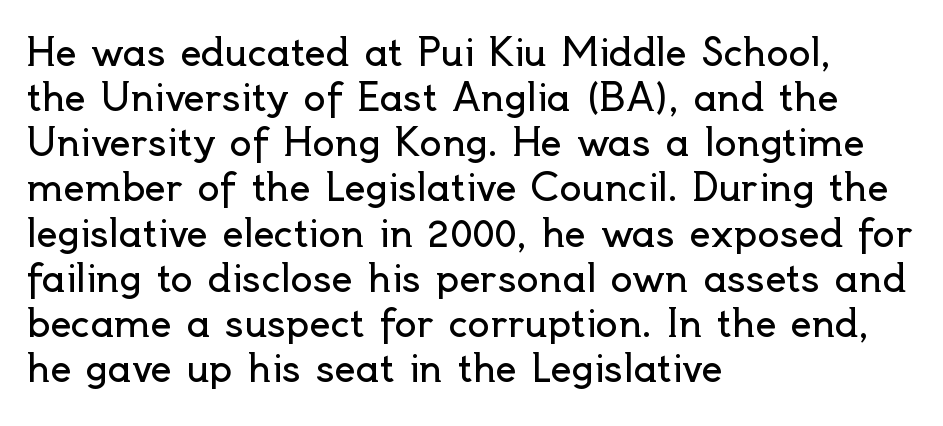
Q: Is the text bold? A: No.
Q: Is the text italic (slanted)? A: No, it is upright.
Q: Is the typeface a serif or a sans-serif typeface? A: Sans-serif.
Q: Is the text underlined? A: No.
Q: How is the paragraph aligned? A: Left-aligned.
Q: Is the spacing between letters normal or unusually wide? A: Normal.
Q: Width (condensed, normal, or wide)? A: Normal.
Q: x-height? A: Small.
Q: Monospaced? A: No.
